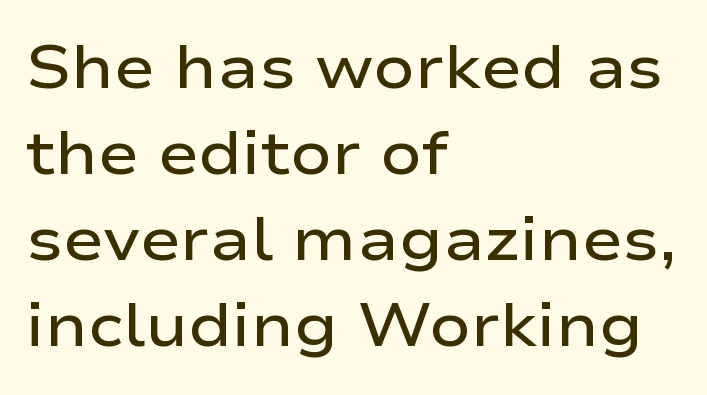
The image shows 61 px semibold, wide sans-serif type, upright; set left-aligned, normal line spacing (1.41x), normal letter spacing, not underlined; low stroke contrast and a medium x-height.
